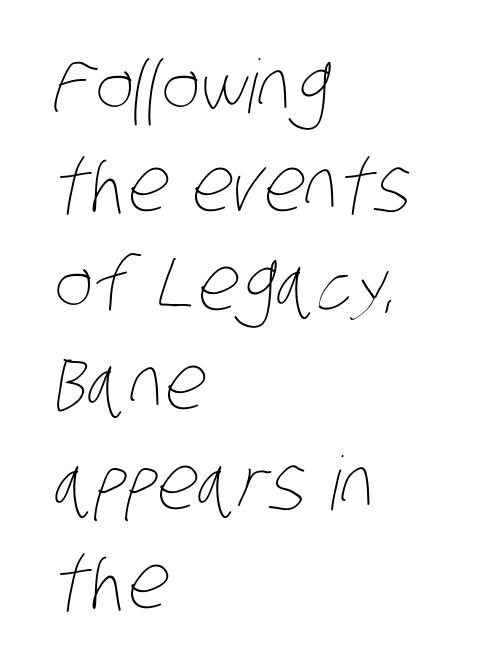
Where is the straight margin? On the left. No heavy texture on the line: the type isn't bold. The baseline area is clear. Is there much room between lines? A standard amount, neither cramped nor airy.
